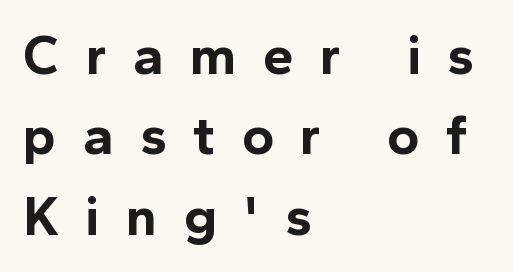
Q: Is the text bold? A: Yes.
Q: Is the text italic (slanted)? A: No, it is upright.
Q: Is the typeface a serif or a sans-serif typeface? A: Sans-serif.
Q: Is the text underlined? A: No.
Q: How is the paragraph aligned? A: Left-aligned.
Q: Is the spacing between letters normal or unusually wide? A: Unusually wide.
Q: Is the spacing between lines tight, normal or loose? A: Normal.
Q: Width (condensed, normal, or wide)? A: Normal.
Q: x-height? A: Medium.
Q: Monospaced? A: No.
